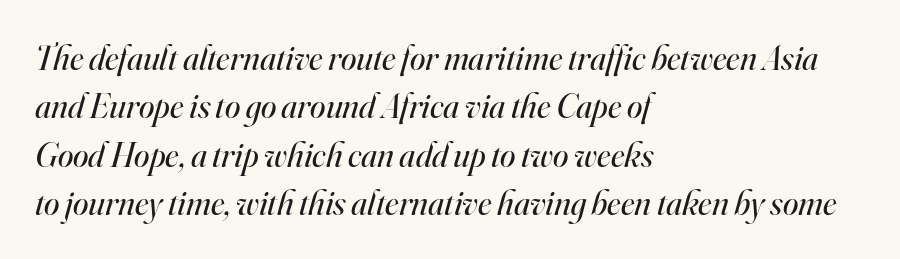
The image shows 35 px regular-weight serif type, italic (leaning right); set left-aligned, normal line spacing (1.38x), normal letter spacing, not underlined; high stroke contrast and a small x-height.
